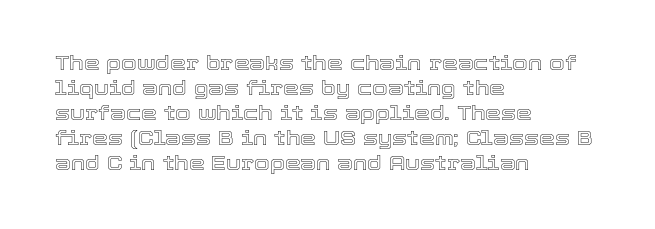
The image shows 20 px text type, upright; set left-aligned, normal line spacing (1.25x), normal letter spacing, not underlined.
